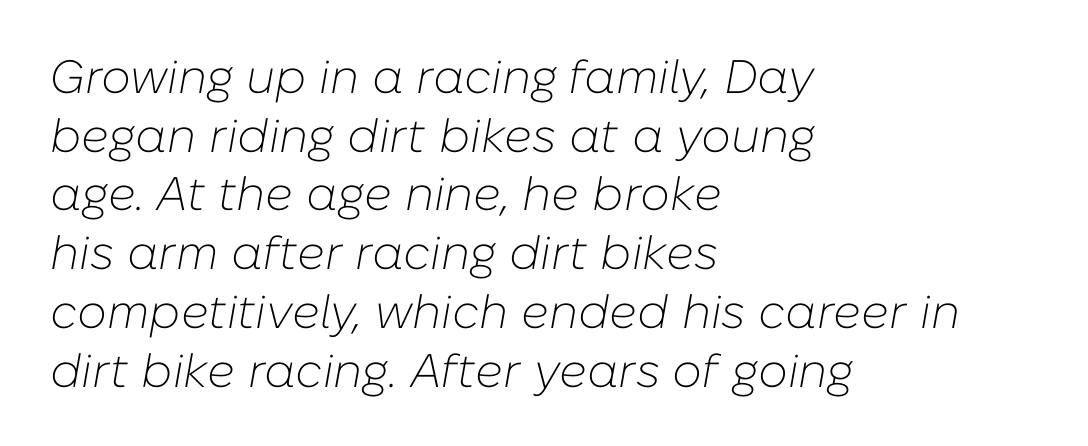
{"italic": "yes", "lean": "right", "slant_degrees": 10, "bold": "no", "weight": "light", "width": "normal", "stroke_contrast": "low", "x_height": "medium", "monospaced": "no", "underline": "no", "align": "left", "line_spacing": "normal", "line_spacing_ratio": 1.25, "letter_spacing": "normal", "letter_spacing_em": 0.0, "glyph_px": 47}
